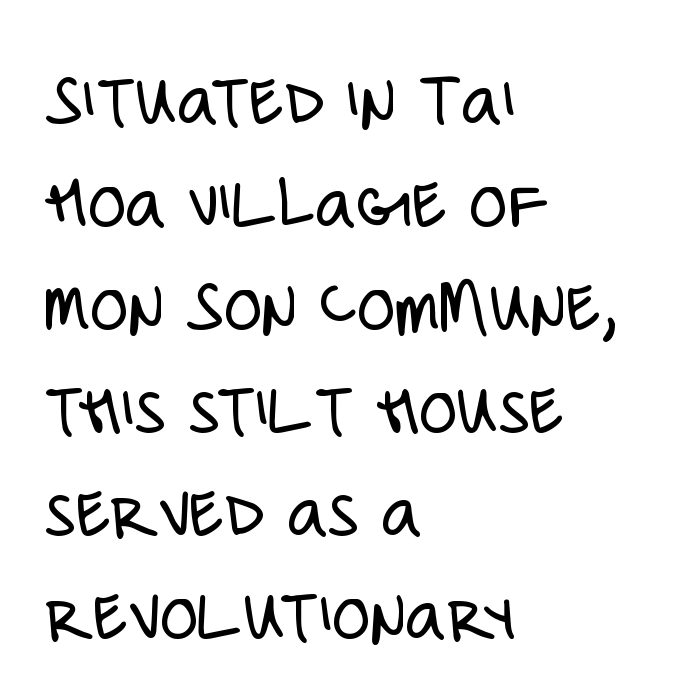
Rows of type keep a routine distance in the vertical direction. The tracking reads as untouched default to a designer's eye. Upright lettering throughout. Beneath every word, the page is bare.
